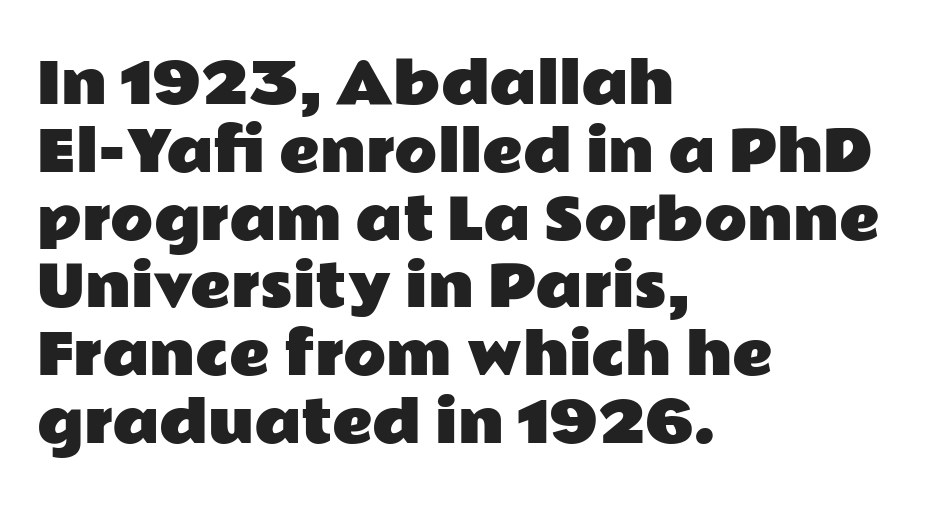
The image shows 56 px wide sans-serif type, upright; set left-aligned, line spacing 1.21x, normal letter spacing, not underlined; low stroke contrast and a medium x-height.
